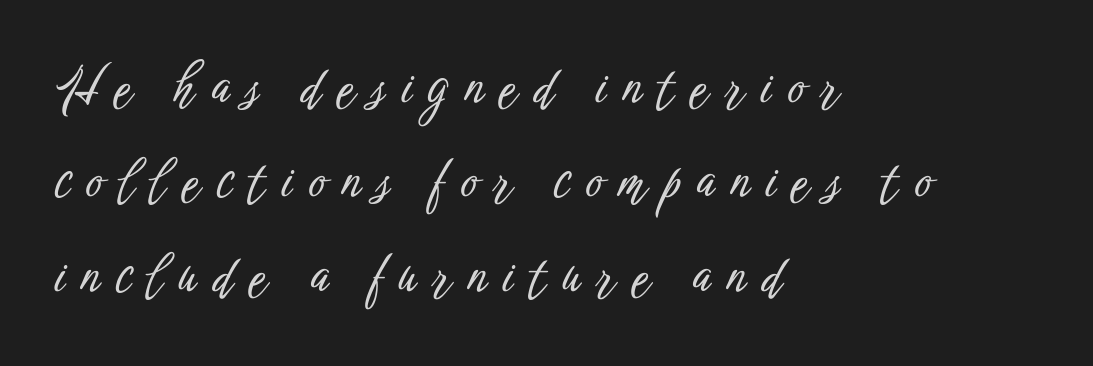
Q: Is the text italic (slanted)? A: Yes.
Q: Is the typeface a serif or a sans-serif typeface? A: Sans-serif.
Q: Is the text underlined? A: No.
Q: How is the paragraph aligned? A: Left-aligned.
Q: Is the spacing between letters normal or unusually wide? A: Unusually wide.
Q: Width (condensed, normal, or wide)? A: Condensed.
Q: Stroke contrast? A: Low.
Q: x-height? A: Medium.
Q: Monospaced? A: No.
